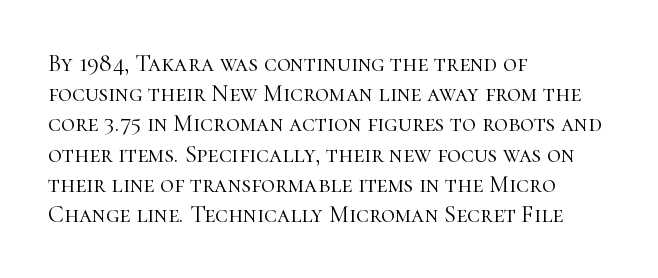
{"italic": "no", "bold": "no", "underline": "no", "align": "left", "line_spacing": "normal", "line_spacing_ratio": 1.26, "letter_spacing": "normal", "letter_spacing_em": 0.0, "glyph_px": 24}
